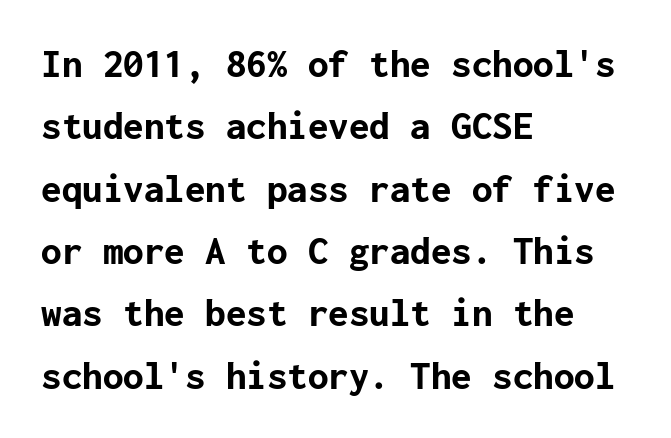
Q: Is the text bold? A: Yes.
Q: Is the text italic (slanted)? A: No, it is upright.
Q: Is the typeface a serif or a sans-serif typeface? A: Sans-serif.
Q: Is the text underlined? A: No.
Q: How is the paragraph aligned? A: Left-aligned.
Q: Is the spacing between letters normal or unusually wide? A: Normal.
Q: Is the spacing between lines tight, normal or loose? A: Normal.
Q: Width (condensed, normal, or wide)? A: Normal.
Q: Stroke contrast? A: Low.
Q: x-height? A: Medium.
